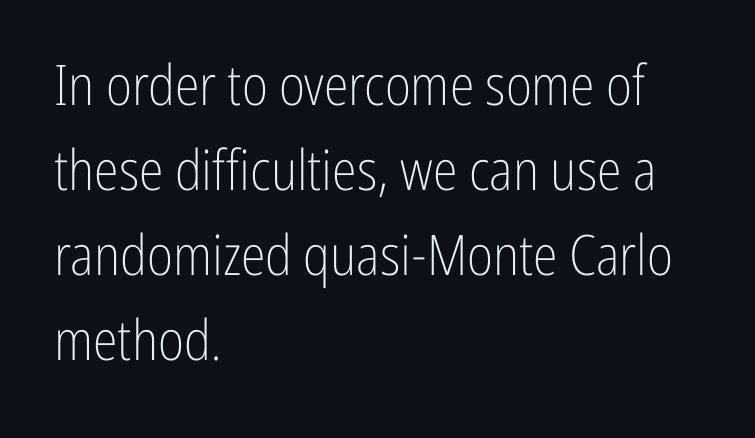
Q: Is the text bold? A: No.
Q: Is the text italic (slanted)? A: No, it is upright.
Q: Is the typeface a serif or a sans-serif typeface? A: Sans-serif.
Q: Is the text underlined? A: No.
Q: How is the paragraph aligned? A: Left-aligned.
Q: Is the spacing between letters normal or unusually wide? A: Normal.
Q: Is the spacing between lines tight, normal or loose? A: Normal.
Q: Width (condensed, normal, or wide)? A: Condensed.
Q: Stroke contrast? A: Low.
Q: x-height? A: Medium.
Q: Monospaced? A: No.
